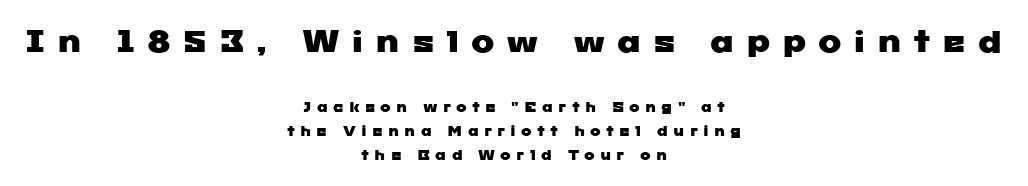
The image shows 31 px wide sans-serif type; set centered, normal line spacing (1.7x), unusually wide letter spacing (+0.37 em), not underlined; the first (top) block is 2.21x larger; low stroke contrast and a medium x-height.
